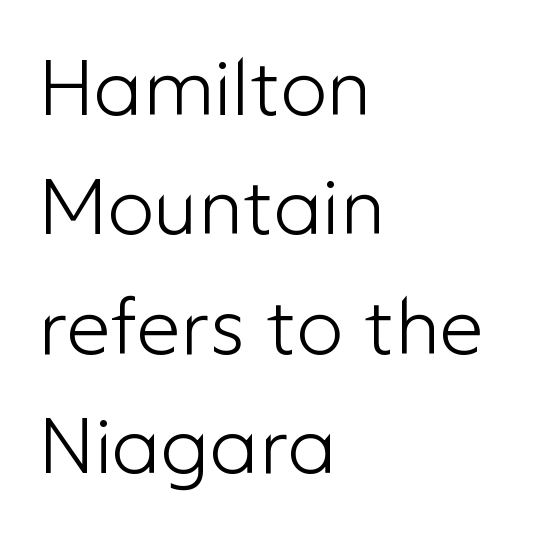
Leading matches the norm, producing a regular column. These lines are composed in type without serifs. A typesetter would call this proportional, since set widths differ per character. No italicization has been applied; the sample stays upright. Descenders hang freely into open space.
